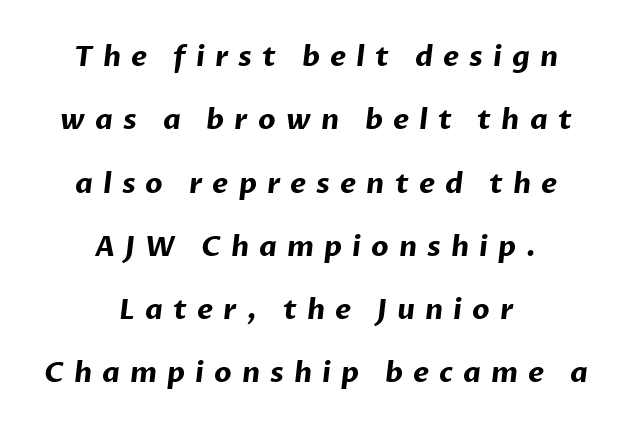
Q: Is the text bold? A: Yes.
Q: Is the typeface a serif or a sans-serif typeface? A: Sans-serif.
Q: Is the text underlined? A: No.
Q: How is the paragraph aligned? A: Centered.
Q: Is the spacing between letters normal or unusually wide? A: Unusually wide.
Q: Is the spacing between lines tight, normal or loose? A: Loose.
Q: Width (condensed, normal, or wide)? A: Normal.
Q: Stroke contrast? A: Low.
Q: x-height? A: Medium.
Q: Monospaced? A: No.
